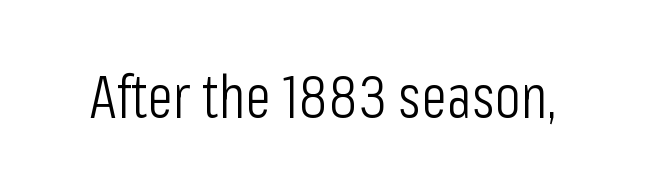
No chunkiness to these letters — they're not bold. Think of a printed novel: that variable character pitch is what you see here. Style check: upright. The letterforms sit shoulder to shoulder at normal distance. Examine the stroke ends and you'll find no serifs.
